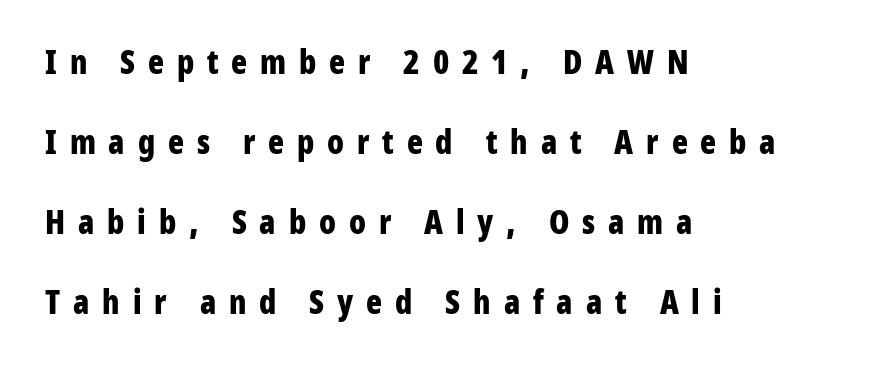
Q: Is the text bold? A: Yes.
Q: Is the text italic (slanted)? A: No, it is upright.
Q: Is the typeface a serif or a sans-serif typeface? A: Sans-serif.
Q: Is the text underlined? A: No.
Q: How is the paragraph aligned? A: Left-aligned.
Q: Is the spacing between letters normal or unusually wide? A: Unusually wide.
Q: Is the spacing between lines tight, normal or loose? A: Loose.
Q: Width (condensed, normal, or wide)? A: Condensed.
Q: Stroke contrast? A: Low.
Q: x-height? A: Medium.
Q: Monospaced? A: No.
